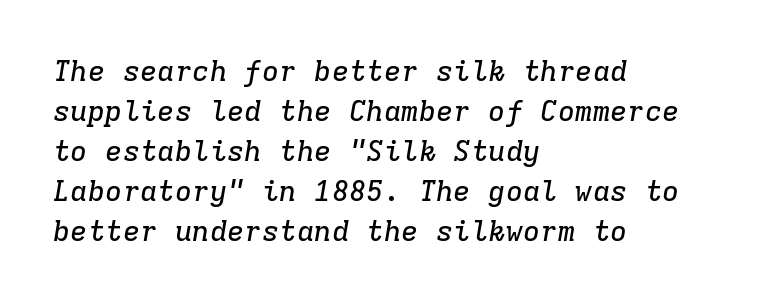
The image shows 29 px serif type, italic (leaning right), monospaced; set left-aligned, normal line spacing (1.38x), normal letter spacing, not underlined; low stroke contrast and a medium x-height.
